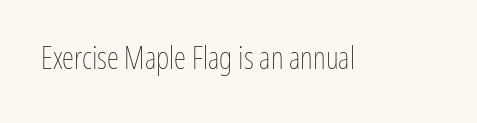
The image shows 31 px thin, condensed type, upright; set normal letter spacing, not underlined; low stroke contrast and a medium x-height.
